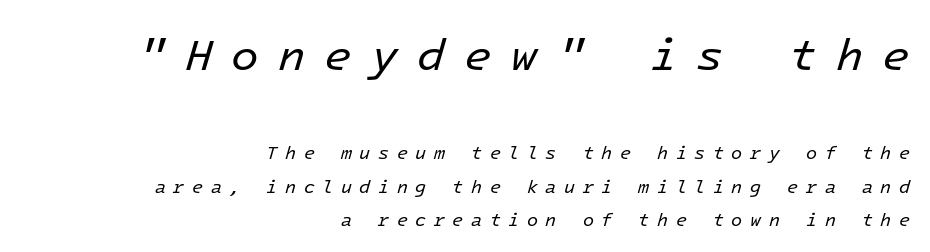
This layout puts the oversized block above and the modest block below. Looking at the ascenders, they clearly lean. The letters march in equal steps, a hallmark of fixed-pitch type. The lines are quadded right. No letter is thick-stroked: the sample isn't bold.
